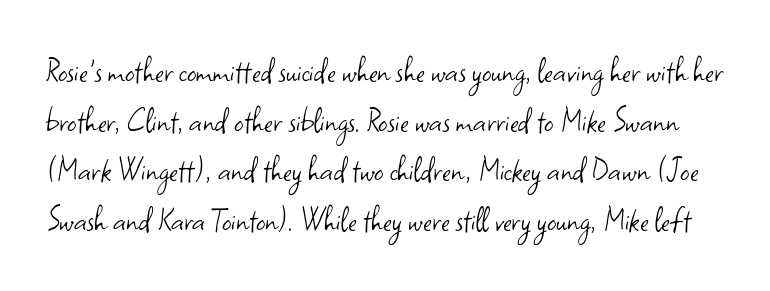
You could not count columns in this text — the font is proportionally spaced. The block of text has a typical density, with ordinary space between rows. Anything drawn beneath the words? Only blank space. The letterforms sit at book weight or below. Here the glyphs are tracked normally, forming tight word shapes.
